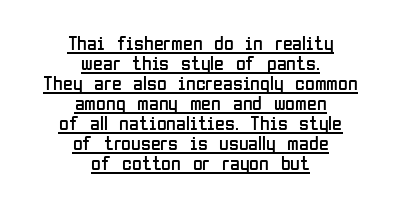
Q: Is the text bold? A: No.
Q: Is the text italic (slanted)? A: No, it is upright.
Q: Is the text underlined? A: Yes.
Q: How is the paragraph aligned? A: Centered.
Q: Is the spacing between letters normal or unusually wide? A: Normal.
Q: Is the spacing between lines tight, normal or loose? A: Tight.
